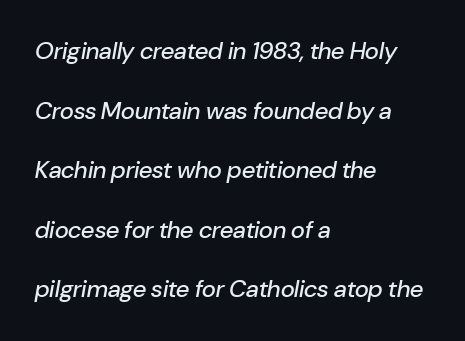
The image shows 24 px text type, italic (leaning right); set left-aligned, loose line spacing (2.48x), normal letter spacing, not underlined.
